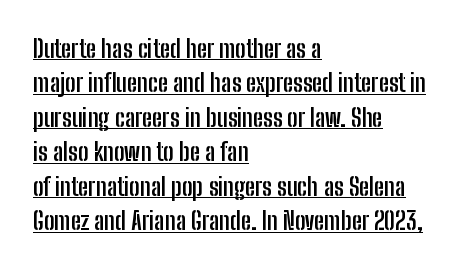
{"italic": "no", "bold": "yes", "underline": "yes", "align": "left", "line_spacing": "normal", "line_spacing_ratio": 1.38, "letter_spacing": "normal", "letter_spacing_em": 0.0, "glyph_px": 25}
